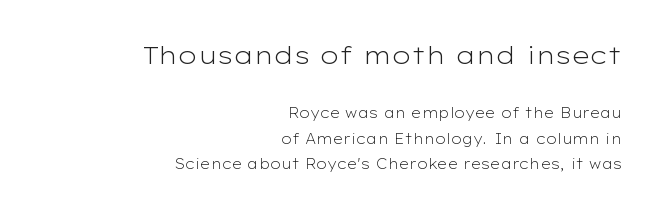
{"italic": "no", "bold": "no", "underline": "no", "align": "right", "line_spacing_ratio": 1.82, "letter_spacing": "normal", "letter_spacing_em": 0.0, "larger_block": "first", "size_ratio": 1.79, "glyph_px": 25}
